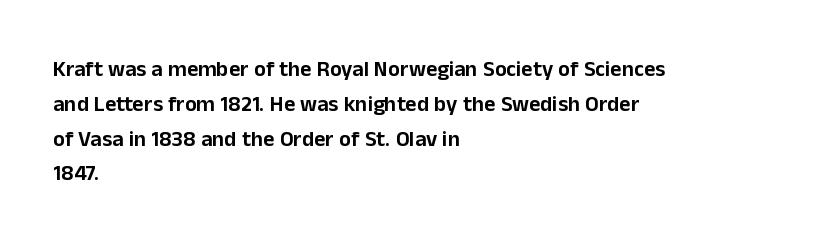
The image shows 22 px text type, upright; set left-aligned, normal line spacing (1.58x), normal letter spacing, not underlined.
